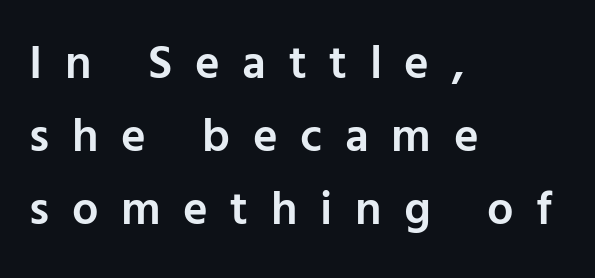
Q: Is the text bold? A: Semi-bold.
Q: Is the text italic (slanted)? A: No, it is upright.
Q: Is the typeface a serif or a sans-serif typeface? A: Sans-serif.
Q: Is the text underlined? A: No.
Q: How is the paragraph aligned? A: Left-aligned.
Q: Is the spacing between letters normal or unusually wide? A: Unusually wide.
Q: Is the spacing between lines tight, normal or loose? A: Normal.
Q: Width (condensed, normal, or wide)? A: Normal.
Q: Stroke contrast? A: Low.
Q: x-height? A: Medium.
Q: Monospaced? A: No.
